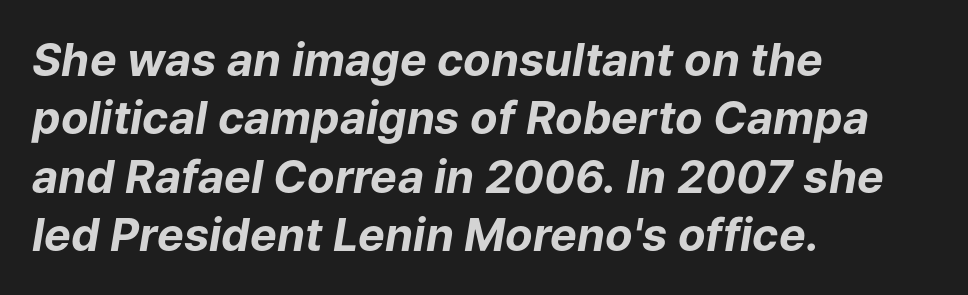
Q: Is the text bold? A: Yes.
Q: Is the text italic (slanted)? A: Yes, it leans right by about 9 degrees.
Q: Is the text underlined? A: No.
Q: How is the paragraph aligned? A: Left-aligned.
Q: Is the spacing between letters normal or unusually wide? A: Normal.
Q: Is the spacing between lines tight, normal or loose? A: Normal.
Q: Width (condensed, normal, or wide)? A: Normal.
Q: Stroke contrast? A: Low.
Q: x-height? A: Medium.
Q: Monospaced? A: No.
